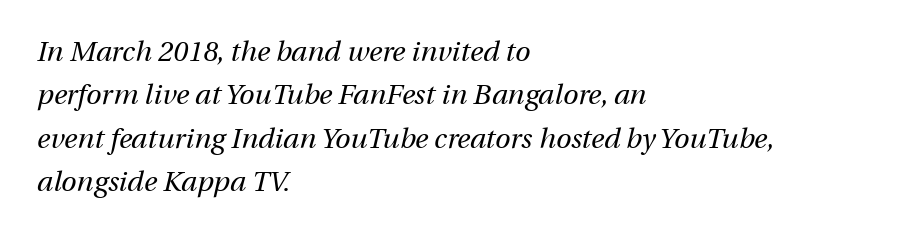
The image shows 28 px regular-weight type, italic (leaning right); set left-aligned, normal line spacing (1.55x), normal letter spacing, not underlined; medium stroke contrast and a medium x-height.
